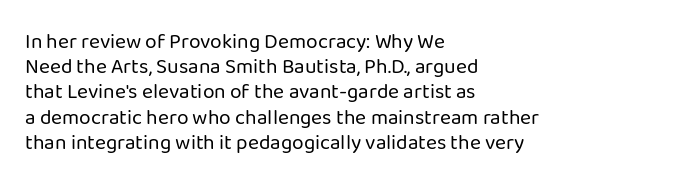
The image shows 21 px text type, upright; set left-aligned, line spacing 1.2x, normal letter spacing, not underlined.
